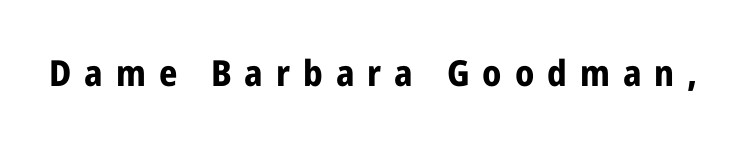
Q: Is the text bold? A: Yes.
Q: Is the text italic (slanted)? A: No, it is upright.
Q: Is the typeface a serif or a sans-serif typeface? A: Sans-serif.
Q: Is the text underlined? A: No.
Q: Is the spacing between letters normal or unusually wide? A: Unusually wide.
Q: Width (condensed, normal, or wide)? A: Condensed.
Q: Stroke contrast? A: Low.
Q: x-height? A: Medium.
Q: Monospaced? A: No.
